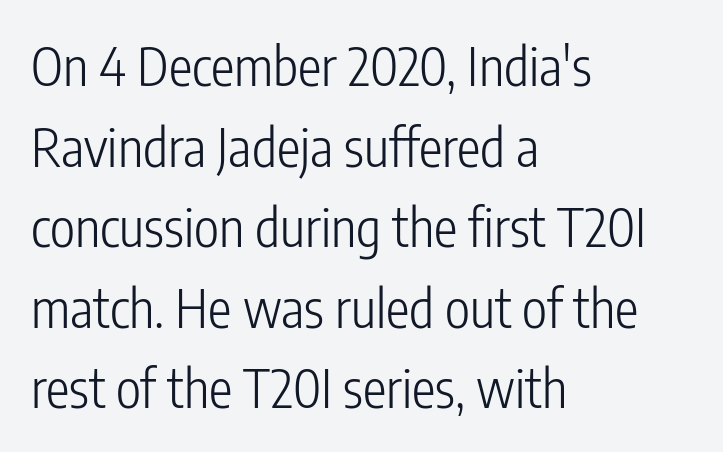
Q: Is the text bold? A: No.
Q: Is the text italic (slanted)? A: No, it is upright.
Q: Is the typeface a serif or a sans-serif typeface? A: Sans-serif.
Q: Is the text underlined? A: No.
Q: How is the paragraph aligned? A: Left-aligned.
Q: Is the spacing between letters normal or unusually wide? A: Normal.
Q: Is the spacing between lines tight, normal or loose? A: Normal.
Q: Width (condensed, normal, or wide)? A: Condensed.
Q: Stroke contrast? A: Low.
Q: x-height? A: Medium.
Q: Monospaced? A: No.
